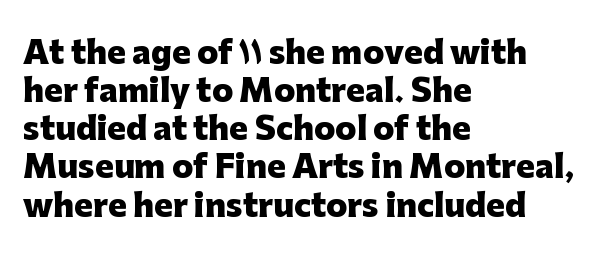
The image shows 31 px heavy sans-serif type, upright; set left-aligned, line spacing 1.23x, normal letter spacing, not underlined; low stroke contrast and a medium x-height.
